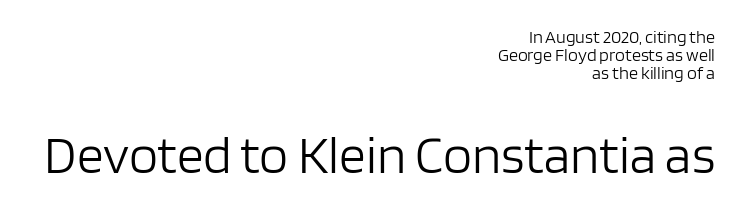
Q: Is the text bold? A: No.
Q: Is the text italic (slanted)? A: No, it is upright.
Q: Is the typeface a serif or a sans-serif typeface? A: Sans-serif.
Q: Is the text underlined? A: No.
Q: How is the paragraph aligned? A: Right-aligned.
Q: Is the spacing between letters normal or unusually wide? A: Normal.
Q: Is the spacing between lines tight, normal or loose? A: Tight.
Q: Which block of text is set in a larger size, the first (top) or the second (bottom)? A: The second (bottom) one.
Q: Width (condensed, normal, or wide)? A: Normal.
Q: Stroke contrast? A: Low.
Q: x-height? A: Large.
Q: Monospaced? A: No.
